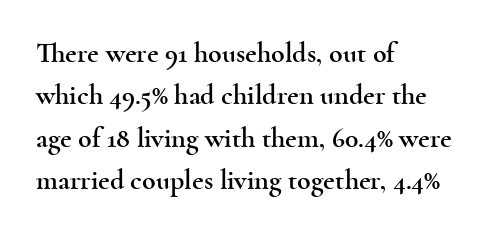
A classic flush-left, rag-right setting is used for this passage. The space beneath each line is pristine and unruled. The designer left line spacing at the default. Every stem runs plumb, perpendicular to the baseline. This rendering leaves character spacing at its baseline value. Do the characters align in a grid? No, the font is proportional.
